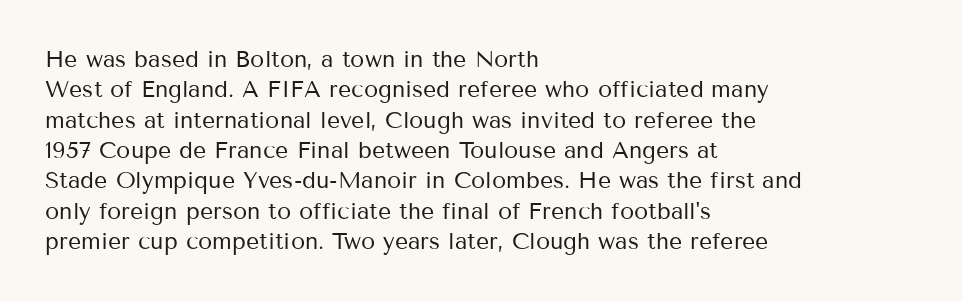
Q: Is the text bold? A: No.
Q: Is the text italic (slanted)? A: No, it is upright.
Q: Is the text underlined? A: No.
Q: How is the paragraph aligned? A: Left-aligned.
Q: Is the spacing between letters normal or unusually wide? A: Normal.
Q: Is the spacing between lines tight, normal or loose? A: Normal.
